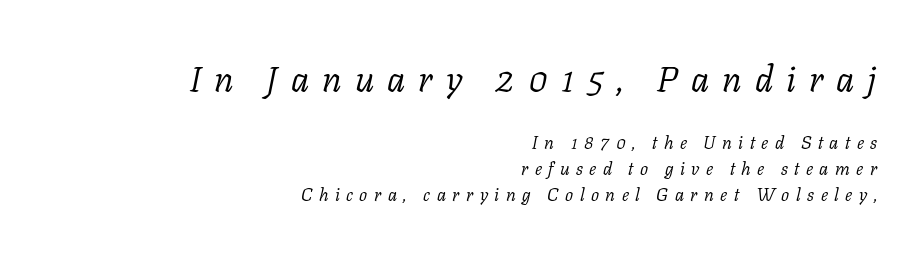
{"serif": "yes", "italic": "yes", "lean": "right", "slant_degrees": 11, "bold": "no", "weight": "light", "width": "normal", "stroke_contrast": "low", "x_height": "medium", "monospaced": "no", "underline": "no", "align": "right", "line_spacing": "normal", "line_spacing_ratio": 1.43, "letter_spacing": "wide", "letter_spacing_em": 0.36, "larger_block": "first", "size_ratio": 2.0, "glyph_px": 36}
